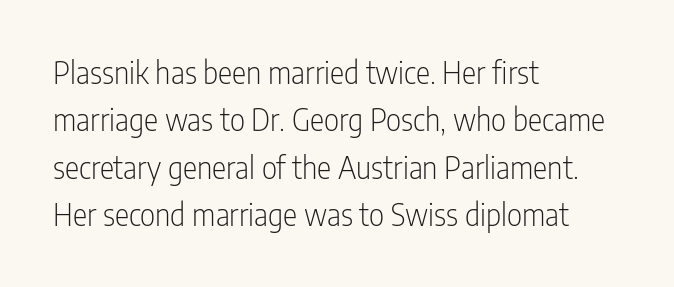
{"serif": "no", "italic": "no", "bold": "no", "weight": "light", "width": "condensed", "stroke_contrast": "low", "x_height": "medium", "monospaced": "no", "underline": "no", "align": "left", "line_spacing": "normal", "line_spacing_ratio": 1.58, "letter_spacing": "normal", "letter_spacing_em": 0.0, "glyph_px": 30}
